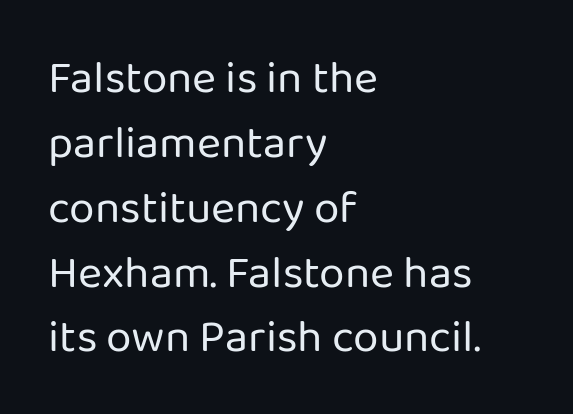
The image shows 46 px regular-weight sans-serif type, upright; set left-aligned, normal line spacing (1.41x), normal letter spacing, not underlined; low stroke contrast and a medium x-height.
